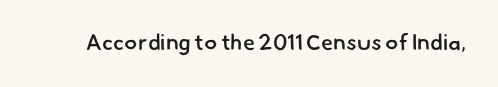
Q: Is the text bold? A: Semi-bold.
Q: Is the text underlined? A: No.
Q: Is the spacing between letters normal or unusually wide? A: Normal.
